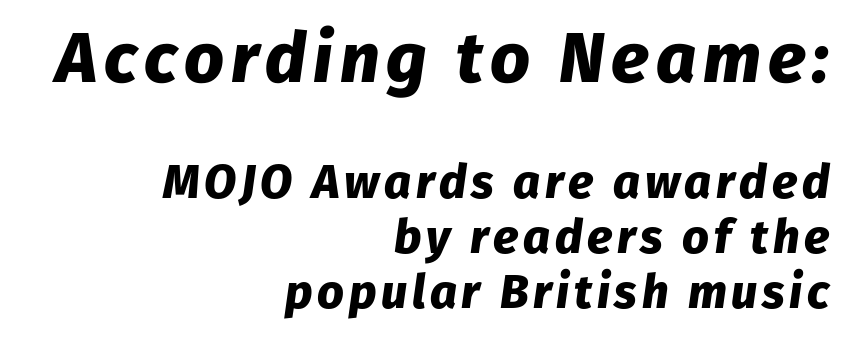
The passage shown is typed in a proportional face where columns would drift. Slant detected: the letters are inclined. The block sitting higher on the canvas is the one with enlarged characters. The specimen omits any rule beneath the text block's lines. These lines are set flush right with a ragged left edge. These lines carry a lot of weight — the face is fully bold.
